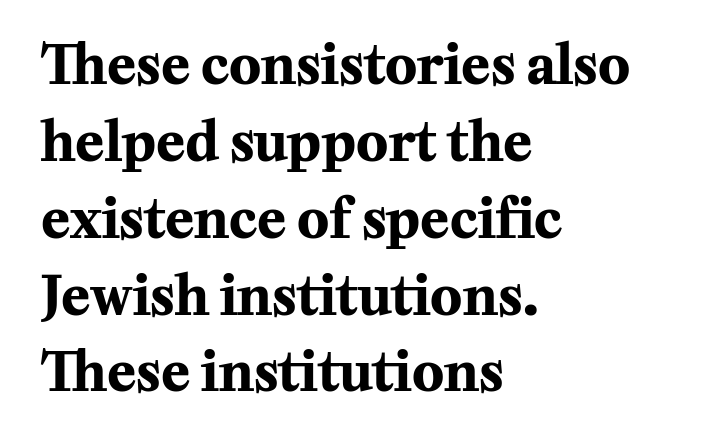
Q: Is the text bold? A: Yes.
Q: Is the text italic (slanted)? A: No, it is upright.
Q: Is the typeface a serif or a sans-serif typeface? A: Serif.
Q: Is the text underlined? A: No.
Q: How is the paragraph aligned? A: Left-aligned.
Q: Is the spacing between letters normal or unusually wide? A: Normal.
Q: Is the spacing between lines tight, normal or loose? A: Normal.
Q: Width (condensed, normal, or wide)? A: Normal.
Q: Stroke contrast? A: Medium.
Q: x-height? A: Medium.
Q: Monospaced? A: No.
